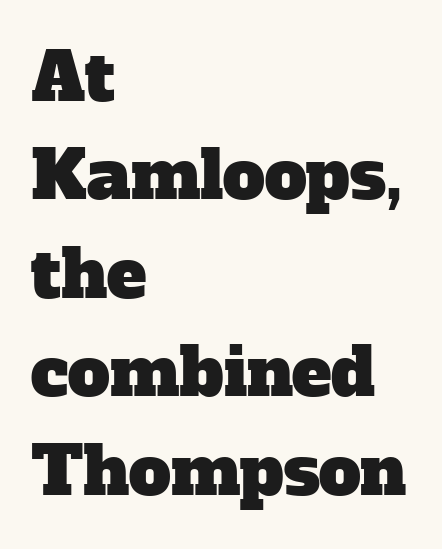
This sample has the flowing, uneven cadence of proportional lettering. Horizontal alignment here is leftward, the default for most running prose. This sample uses a serif face. Does the leading feel generous? No, just average.
